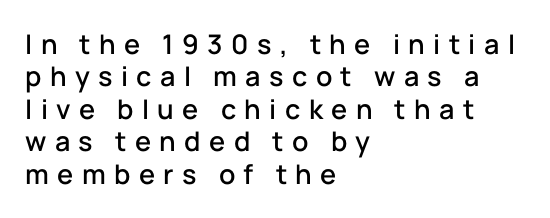
Underlining? Definitely not there. Posture: upright roman. The text block is weighted toward the left margin, trailing off unevenly rightward. The letterforms stand isolated, each surrounded by extra space.
